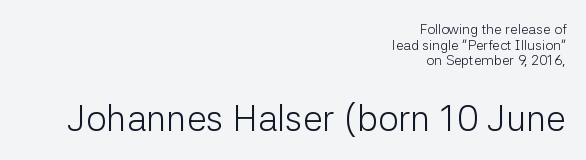
{"serif": "no", "italic": "no", "bold": "no", "weight": "light", "width": "normal", "stroke_contrast": "low", "x_height": "medium", "monospaced": "no", "underline": "no", "align": "right", "line_spacing": "tight", "line_spacing_ratio": 1.12, "letter_spacing": "normal", "letter_spacing_em": 0.0, "larger_block": "second", "size_ratio": 2.57, "glyph_px": 36}
